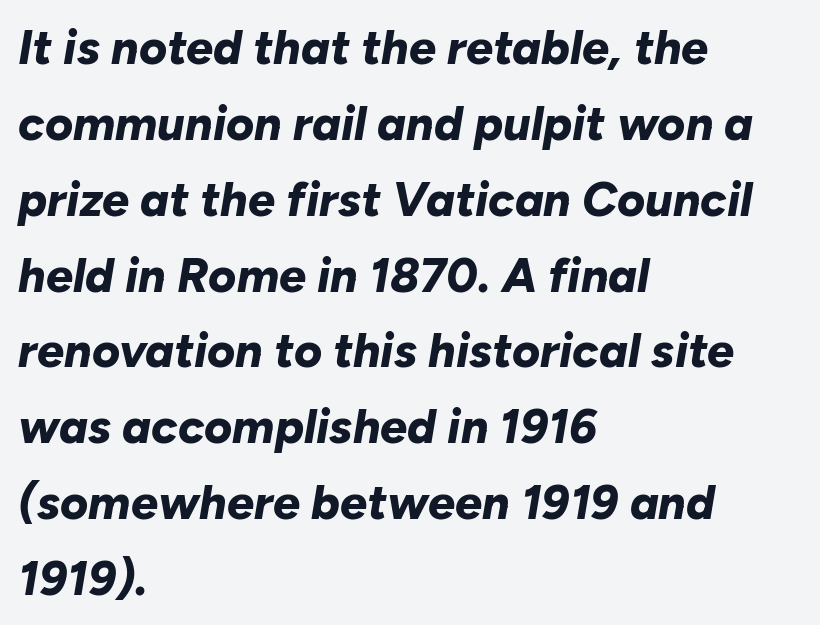
Does the leading feel generous? No, just average. Style check: oblique. Strong, thick strokes mark this as bold type. Leftover space on each line is placed entirely after the last word. The type is set solid horizontally, with unmodified tracking. Nobody drew a line under any word here.
